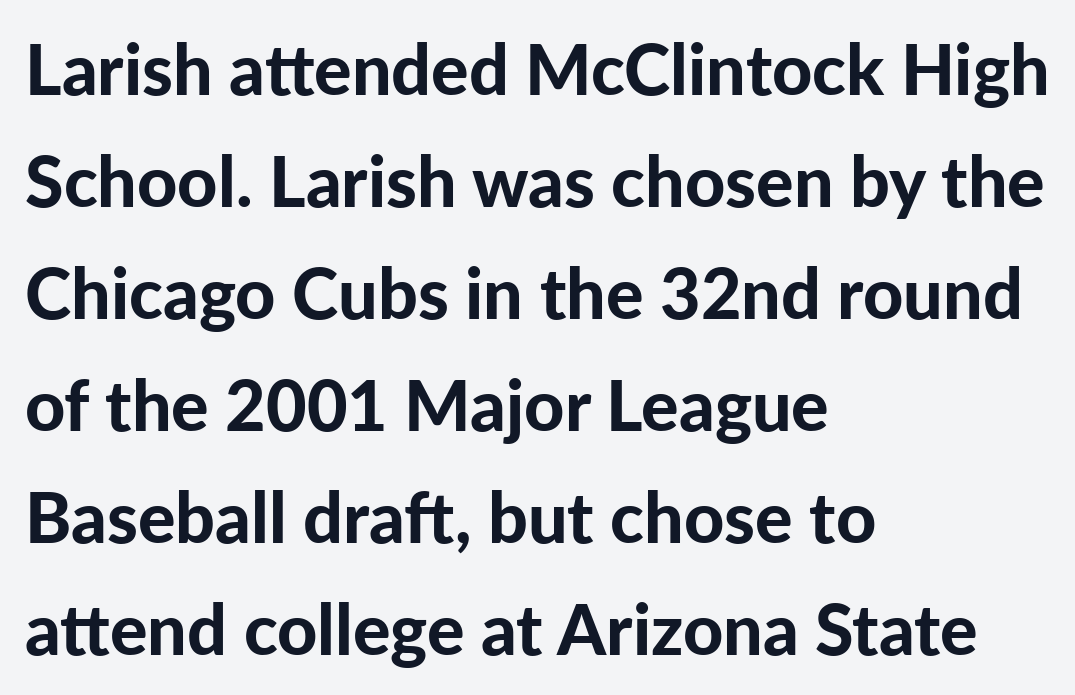
The image shows 70 px bold sans-serif type, upright; set left-aligned, normal line spacing (1.6x), normal letter spacing, not underlined; low stroke contrast and a medium x-height.
